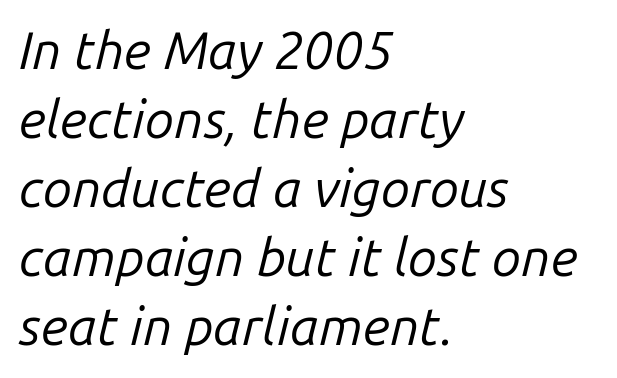
{"italic": "yes", "lean": "right", "slant_degrees": 14, "bold": "no", "weight": "regular", "width": "normal", "stroke_contrast": "low", "x_height": "medium", "monospaced": "no", "underline": "no", "align": "left", "line_spacing": "normal", "line_spacing_ratio": 1.3, "letter_spacing": "normal", "letter_spacing_em": 0.0, "glyph_px": 53}
